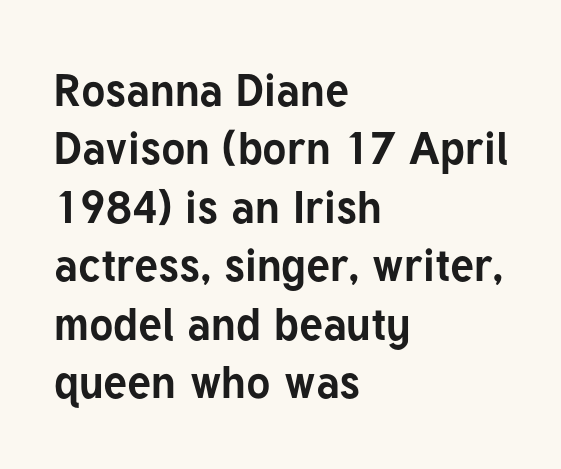
The image shows 45 px bold sans-serif type, upright; set left-aligned, normal line spacing (1.3x), normal letter spacing, not underlined; low stroke contrast and a medium x-height.
